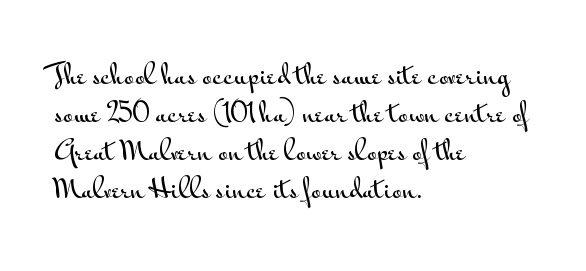
Q: Is the text italic (slanted)? A: Yes.
Q: Is the text underlined? A: No.
Q: How is the paragraph aligned? A: Left-aligned.
Q: Is the spacing between letters normal or unusually wide? A: Normal.
Q: Is the spacing between lines tight, normal or loose? A: Normal.
